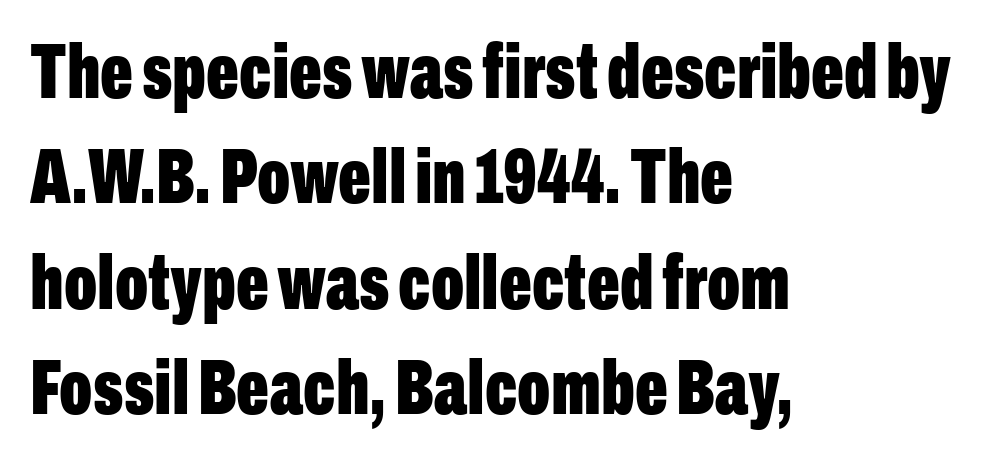
The image shows 77 px bold, condensed sans-serif type, upright; set left-aligned, normal line spacing (1.37x), normal letter spacing, not underlined; low stroke contrast and a medium x-height.
